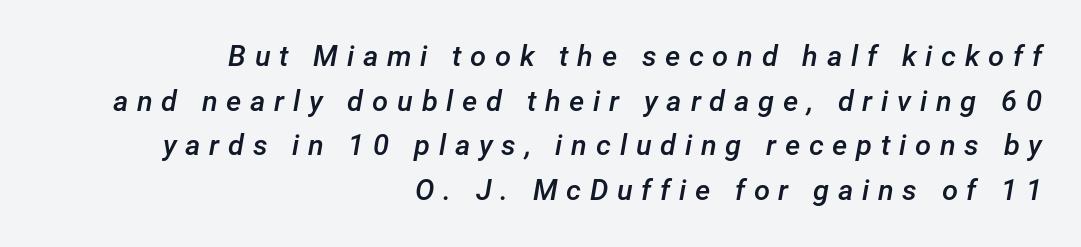
The glyphs have the mass of a demibold cut, below bold. The rendering uses natural spacing where letterforms have individual widths. Slanted lettering throughout. These lines stack with their right ends in a neat column. You could only call the tracking loose — the letters float apart. Compared with typical paragraphs, the rows here are spaced about the same.
